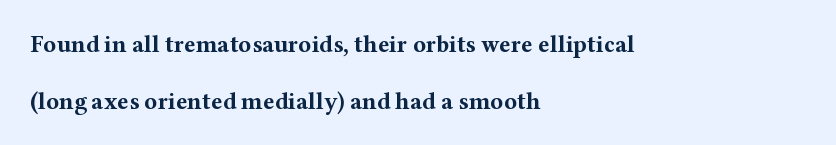
If you drew a line through each stem, it would be perfectly vertical. Short and long lines alike share a common starting point at left. Heft: maximum for text — a bold. Each word holds together tightly as a unit, with standard inter-letter gaps. Underline: absent. How would I describe the line gaps? Wide and relaxed.
